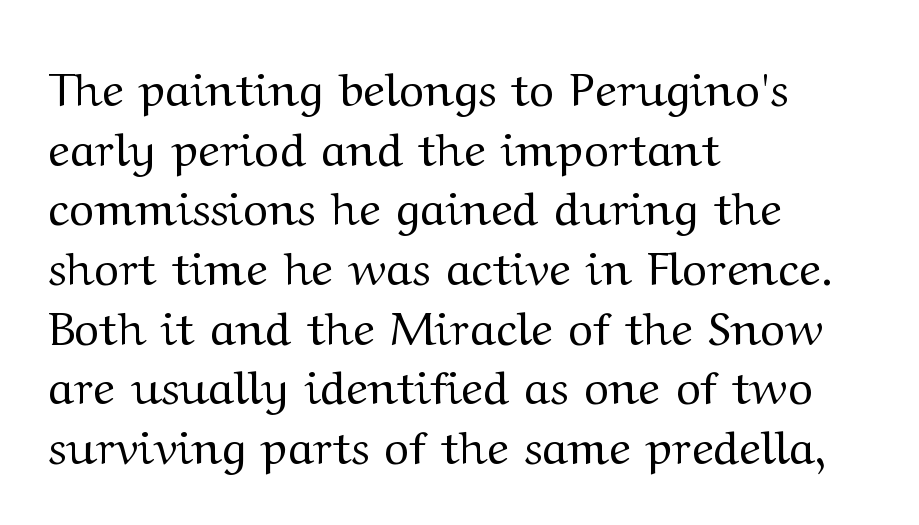
The ragged edge is on the right, which tells us the setting is flush left. Beneath every word, the page is bare. This sample uses a serif face. Looks like regular typesetting: each glyph gets only the width it needs. Nobody touched the tracking dial on this one.
